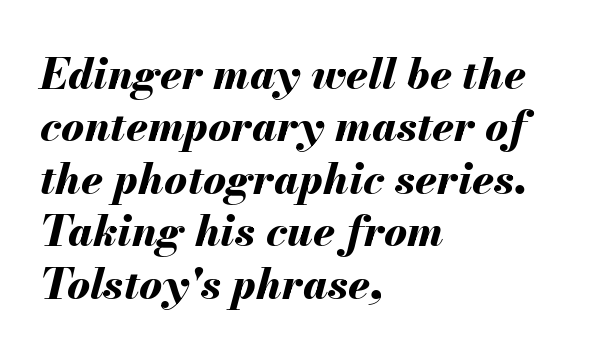
The image shows 43 px bold type, italic (leaning right); set left-aligned, line spacing 1.22x, normal letter spacing, not underlined; medium stroke contrast and a small x-height.
